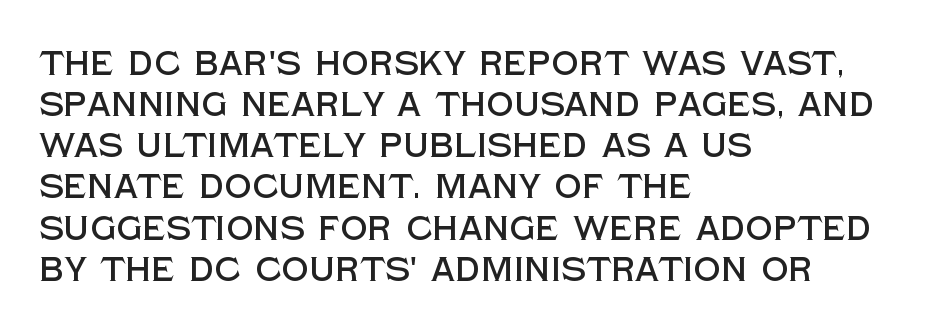
Q: Is the text italic (slanted)? A: No, it is upright.
Q: Is the typeface a serif or a sans-serif typeface? A: Sans-serif.
Q: Is the text underlined? A: No.
Q: How is the paragraph aligned? A: Left-aligned.
Q: Is the spacing between letters normal or unusually wide? A: Normal.
Q: Width (condensed, normal, or wide)? A: Normal.
Q: x-height? A: Large.
Q: Monospaced? A: No.
